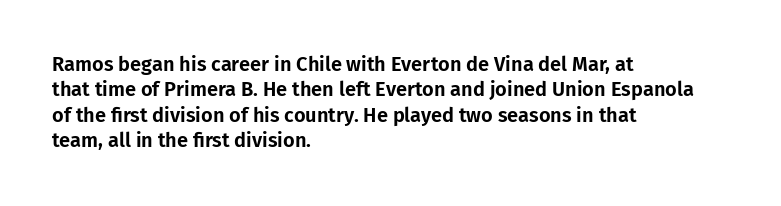
Layout note: lines flush left. The zone under the glyphs is completely vacant. The gaps between neighbouring characters are ordinary and unremarkable. Ascenders rise straight up at ninety degrees. Leading matches the norm, producing a regular column.
